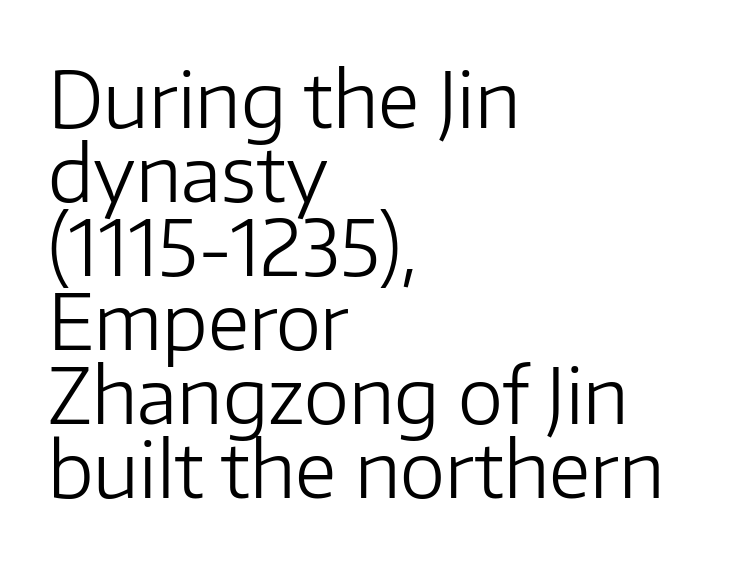
{"serif": "no", "italic": "no", "bold": "no", "weight": "light", "width": "normal", "stroke_contrast": "low", "x_height": "medium", "monospaced": "no", "underline": "no", "align": "left", "line_spacing": "tight", "line_spacing_ratio": 0.96, "letter_spacing": "normal", "letter_spacing_em": 0.0, "glyph_px": 77}
